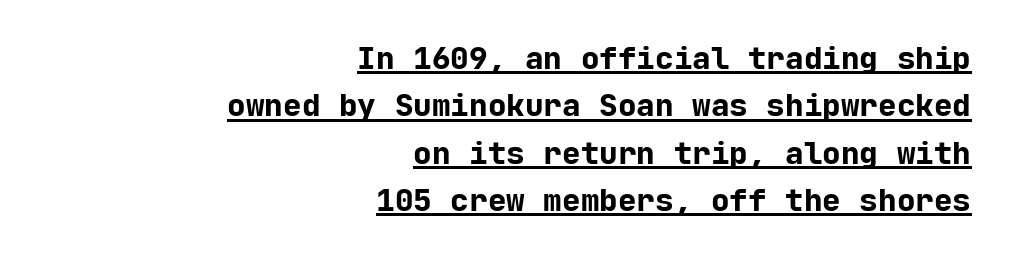
Q: Is the text bold? A: Yes.
Q: Is the text italic (slanted)? A: No, it is upright.
Q: Is the typeface a serif or a sans-serif typeface? A: Sans-serif.
Q: Is the text underlined? A: Yes.
Q: How is the paragraph aligned? A: Right-aligned.
Q: Is the spacing between letters normal or unusually wide? A: Normal.
Q: Is the spacing between lines tight, normal or loose? A: Normal.
Q: Width (condensed, normal, or wide)? A: Normal.
Q: Stroke contrast? A: Low.
Q: x-height? A: Medium.
Q: Monospaced? A: Yes.
